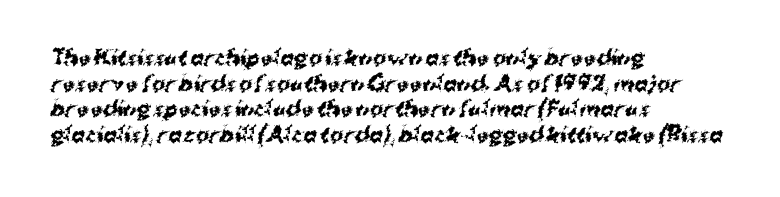
{"bold": "yes", "underline": "no", "align": "left", "line_spacing": "normal", "line_spacing_ratio": 1.28, "letter_spacing": "normal", "letter_spacing_em": 0.0, "glyph_px": 20}
